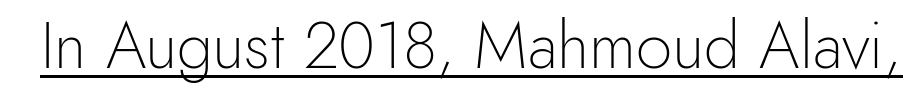
Q: Is the text bold? A: No.
Q: Is the text italic (slanted)? A: No, it is upright.
Q: Is the typeface a serif or a sans-serif typeface? A: Sans-serif.
Q: Is the text underlined? A: Yes.
Q: Is the spacing between letters normal or unusually wide? A: Normal.
Q: Width (condensed, normal, or wide)? A: Normal.
Q: x-height? A: Small.
Q: Monospaced? A: No.
